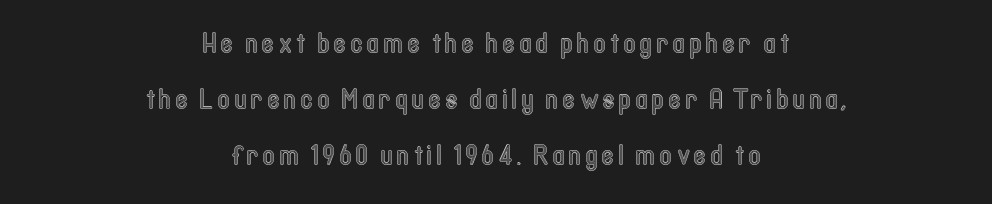
Q: Is the text italic (slanted)? A: No, it is upright.
Q: Is the text underlined? A: No.
Q: How is the paragraph aligned? A: Centered.
Q: Is the spacing between lines tight, normal or loose? A: Loose.
Q: Width (condensed, normal, or wide)? A: Condensed.
Q: x-height? A: Medium.
Q: Monospaced? A: No.
